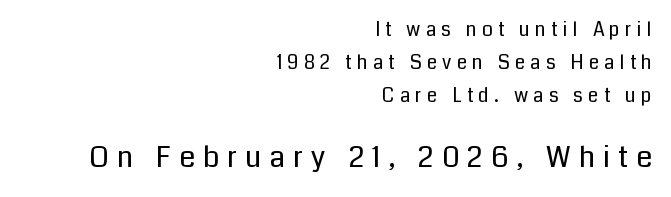
Q: Is the text bold? A: No.
Q: Is the text italic (slanted)? A: No, it is upright.
Q: Is the typeface a serif or a sans-serif typeface? A: Sans-serif.
Q: Is the text underlined? A: No.
Q: How is the paragraph aligned? A: Right-aligned.
Q: Is the spacing between letters normal or unusually wide? A: Unusually wide.
Q: Which block of text is set in a larger size, the first (top) or the second (bottom)? A: The second (bottom) one.
Q: Width (condensed, normal, or wide)? A: Normal.
Q: Stroke contrast? A: Low.
Q: x-height? A: Medium.
Q: Monospaced? A: No.
